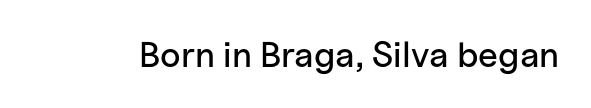
The image shows 36 px sans-serif type, upright; set normal letter spacing, not underlined; low stroke contrast and a medium x-height.
